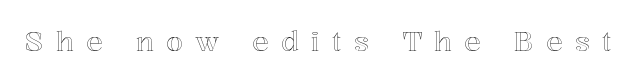
Unlike italic type, these characters show no tilt at all. Short note: letters widely spaced. The specimen omits any rule beneath the text block's lines.
